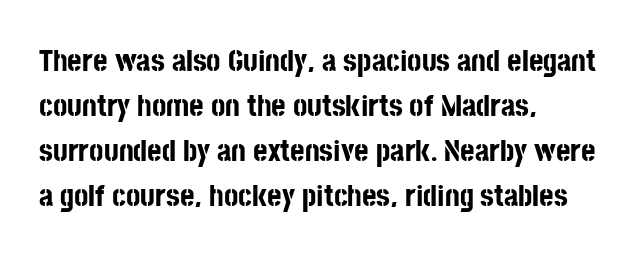
In CSS terms this would be text-align: left. The typography opts for an upright posture over an oblique one. Beneath every word, the page is bare. Each new line begins a customary step beneath the previous one. Spacing verdict: proportional, widths tailored to each character.
